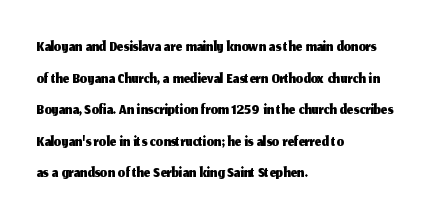
Q: Is the text italic (slanted)? A: No, it is upright.
Q: Is the text underlined? A: No.
Q: How is the paragraph aligned? A: Left-aligned.
Q: Is the spacing between letters normal or unusually wide? A: Normal.
Q: Is the spacing between lines tight, normal or loose? A: Normal.
